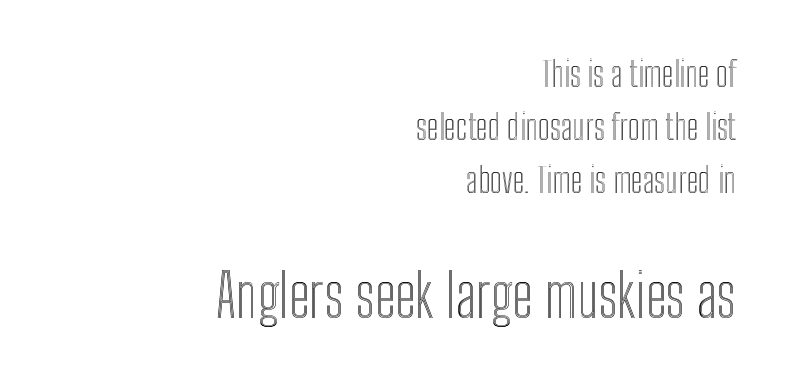
The passage shown begins with its smaller block and ends with its larger one. A student would call this right alignment; a typographer would say flush right, rag left. If you drew a line through each stem, it would be perfectly vertical. The glyphs are unaccompanied by any horizontal stroke below them.
